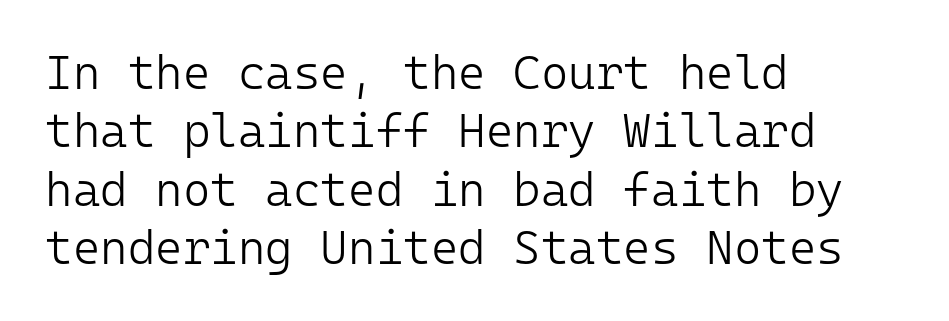
A typesetter would call this monospace, since all characters share one set width. Rule under the text: the space is simply empty. Casual observation: everything's shoved over to the left. The gaps between neighbouring characters are ordinary and unremarkable. When letters stand straight like this, we call the style roman or upright.
